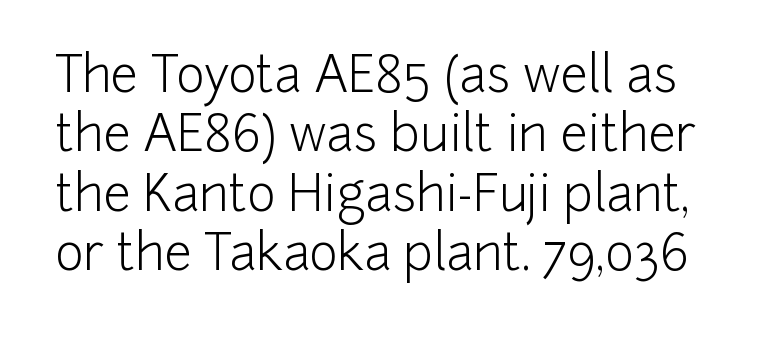
The foot of each line stays bare and open. Students, note that the glyphs here touch the page at normal intervals. Weight class: somewhere from thin through regular. Do the characters align in a grid? No, the font is proportional. Posture: vertical.
